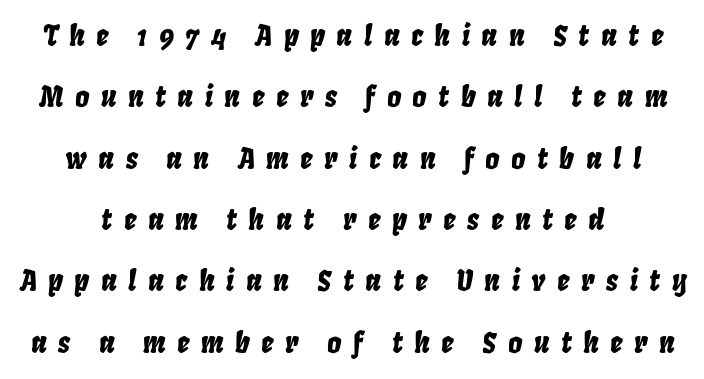
Q: Is the text italic (slanted)? A: Yes, it leans right by about 8 degrees.
Q: Is the text underlined? A: No.
Q: How is the paragraph aligned? A: Centered.
Q: Is the spacing between letters normal or unusually wide? A: Unusually wide.
Q: Is the spacing between lines tight, normal or loose? A: Loose.
Q: Width (condensed, normal, or wide)? A: Condensed.
Q: Stroke contrast? A: Low.
Q: x-height? A: Large.
Q: Monospaced? A: No.
